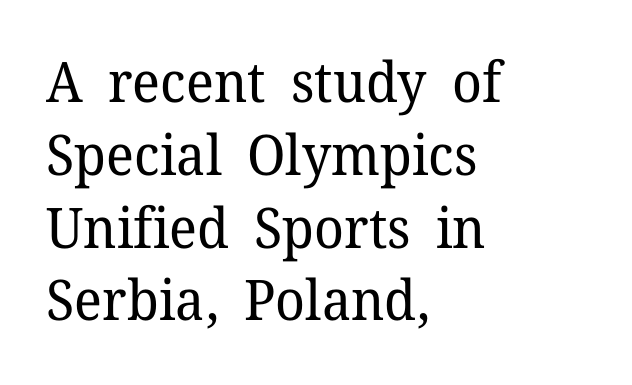
The image shows 56 px regular-weight serif type, upright; set left-aligned, normal line spacing (1.3x), normal letter spacing, not underlined; low stroke contrast and a medium x-height.
